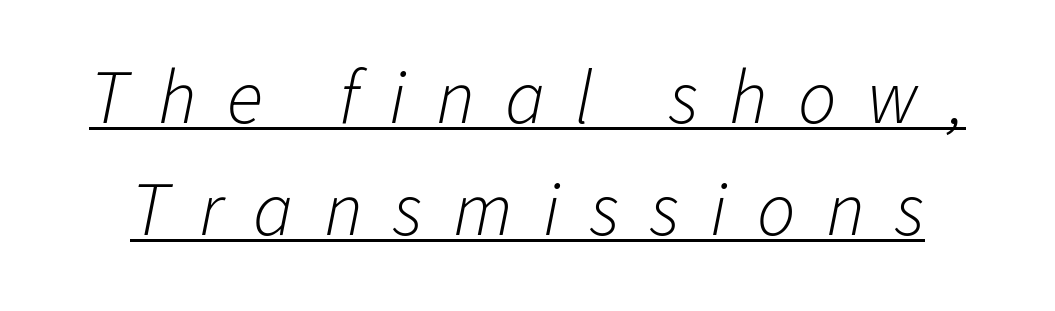
The image shows 76 px light type, italic (leaning right); set normal line spacing (1.47x), unusually wide letter spacing (+0.4 em), underlined; low stroke contrast and a medium x-height.
